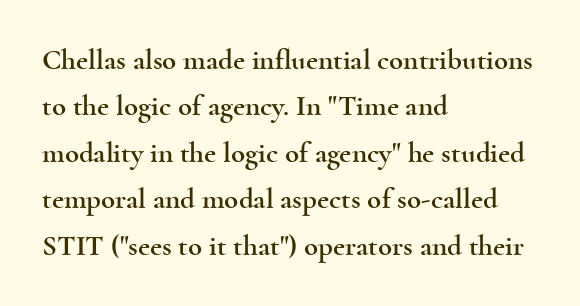
Q: Is the text italic (slanted)? A: No, it is upright.
Q: Is the typeface a serif or a sans-serif typeface? A: Serif.
Q: Is the text underlined? A: No.
Q: How is the paragraph aligned? A: Left-aligned.
Q: Is the spacing between letters normal or unusually wide? A: Normal.
Q: Is the spacing between lines tight, normal or loose? A: Normal.
Q: Width (condensed, normal, or wide)? A: Wide.
Q: x-height? A: Small.
Q: Monospaced? A: No.
